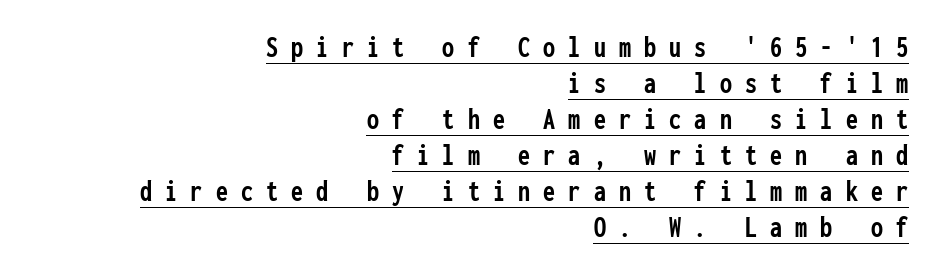
The image shows 30 px semibold, condensed sans-serif type, upright, monospaced; set right-aligned, line spacing 1.2x, unusually wide letter spacing (+0.44 em), underlined; low stroke contrast and a medium x-height.
